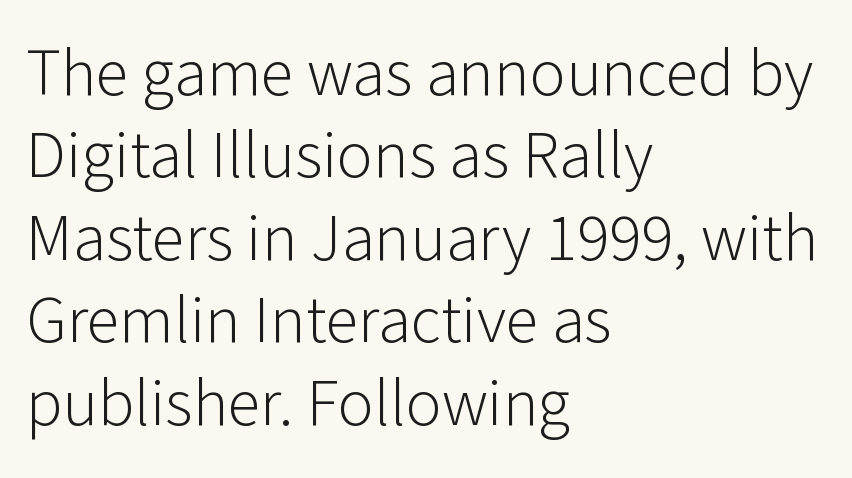
{"serif": "no", "italic": "no", "bold": "no", "weight": "light", "width": "normal", "stroke_contrast": "low", "x_height": "medium", "monospaced": "no", "underline": "no", "align": "left", "line_spacing_ratio": 1.23, "letter_spacing": "normal", "letter_spacing_em": 0.0, "glyph_px": 67}
